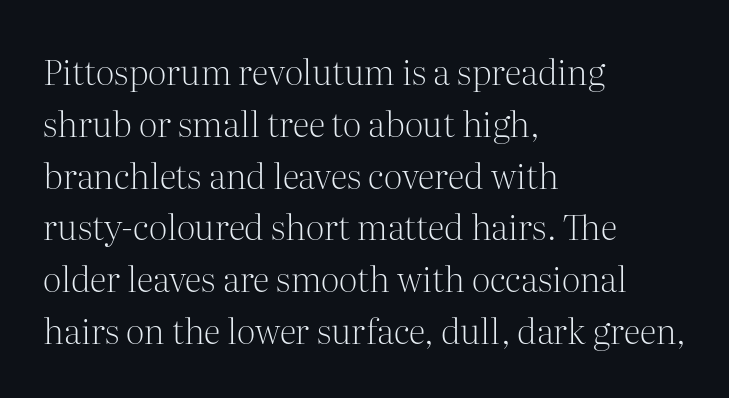
The image shows 35 px light serif type, upright; set left-aligned, normal line spacing (1.48x), normal letter spacing, not underlined; medium stroke contrast and a medium x-height.
